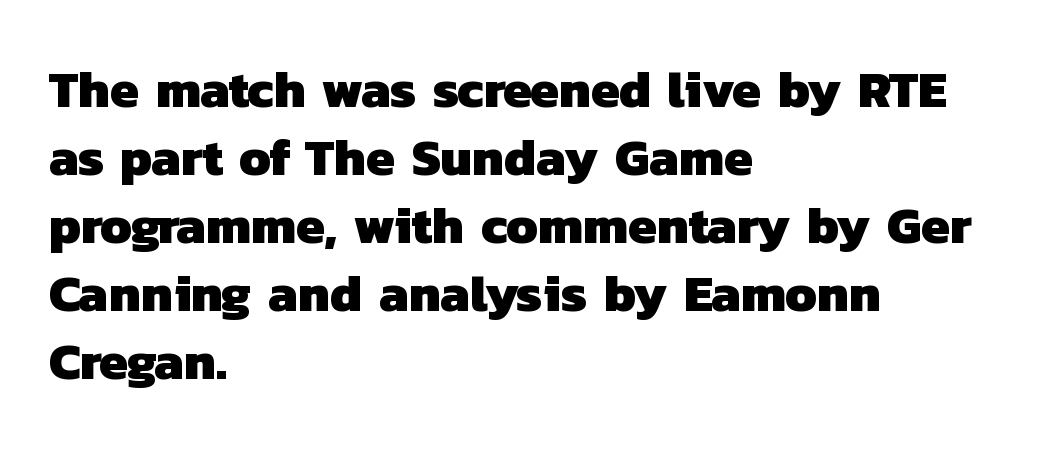
{"serif": "no", "bold": "yes", "weight": "heavy", "width": "normal", "stroke_contrast": "low", "x_height": "medium", "monospaced": "no", "underline": "no", "align": "left", "line_spacing": "normal", "line_spacing_ratio": 1.31, "letter_spacing": "normal", "letter_spacing_em": 0.0, "glyph_px": 52}
